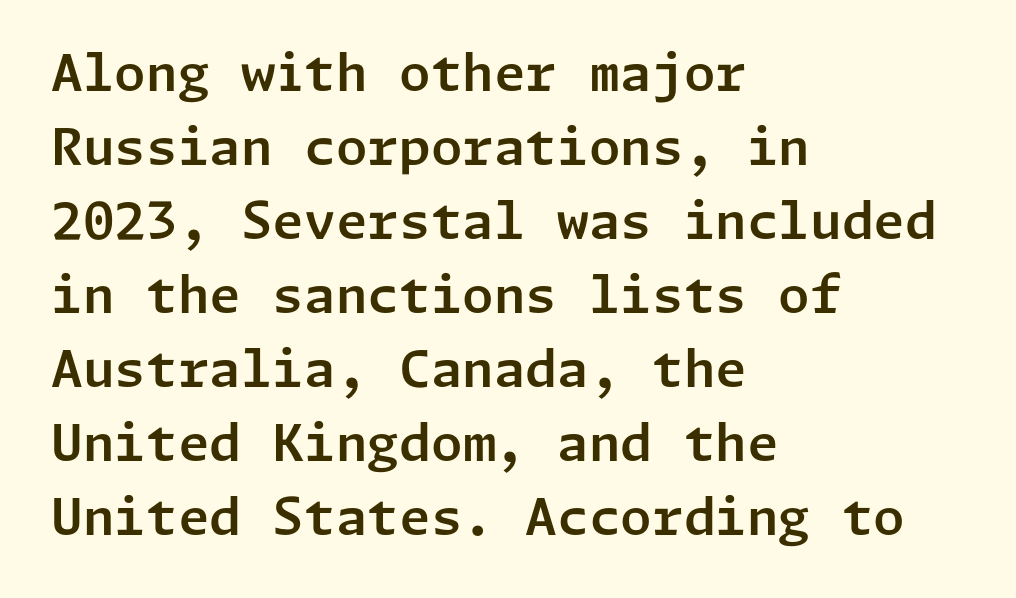
Inter-character spacing is left at the font's built-in metrics. This is roman type, the default non-slanted kind. Vertically, the passage feels balanced, rows spaced as you'd expect. Honestly, there is no underline to notice here at all. Visually the block forms a straight wall on the left and a jagged coastline on the right. The face used here is a sans, in the tradition of grotesques and geometrics.
